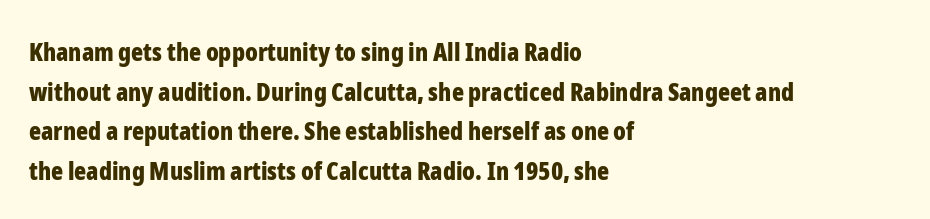
Q: Is the text bold? A: Yes.
Q: Is the text italic (slanted)? A: No, it is upright.
Q: Is the text underlined? A: No.
Q: How is the paragraph aligned? A: Left-aligned.
Q: Is the spacing between letters normal or unusually wide? A: Normal.
Q: Is the spacing between lines tight, normal or loose? A: Normal.
